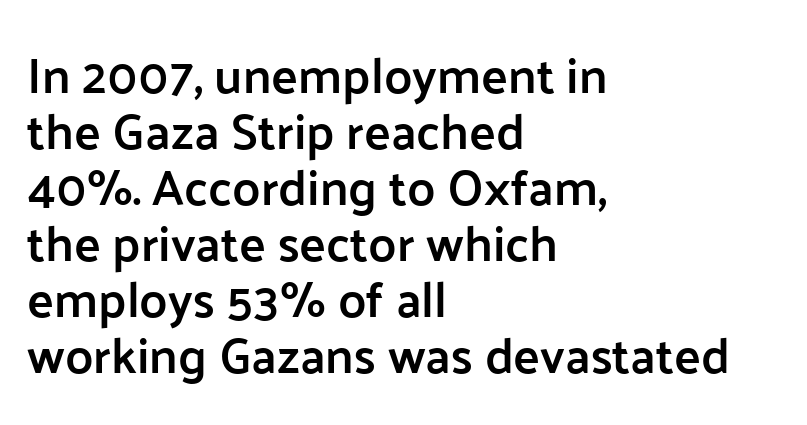
Inter-character spacing is left at the font's built-in metrics. The typeface chosen for these lines omits serifs. Compared with typical paragraphs, the rows here are closer together. Compared with a centered layout, this one pins lines to the left instead. Quick note: not italic, upright. A typesetter would call this proportional, since set widths differ per character.
